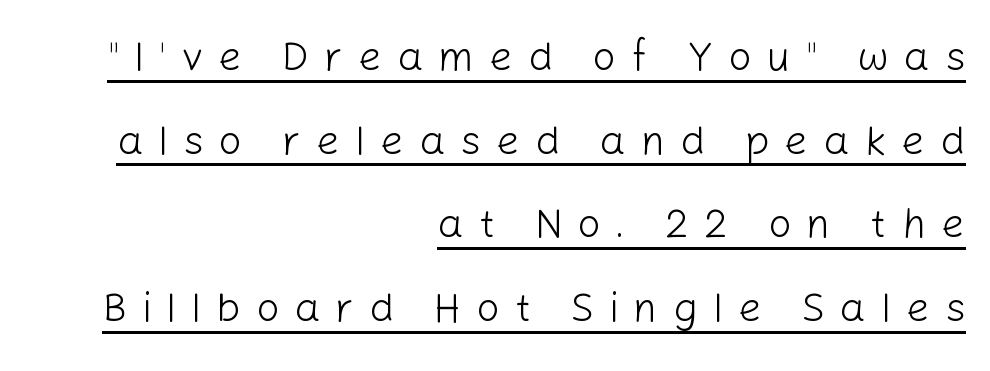
{"serif": "no", "italic": "no", "bold": "no", "weight": "light", "width": "normal", "stroke_contrast": "low", "x_height": "medium", "monospaced": "no", "underline": "yes", "align": "right", "line_spacing": "loose", "line_spacing_ratio": 2.04, "letter_spacing": "wide", "letter_spacing_em": 0.37, "glyph_px": 41}
